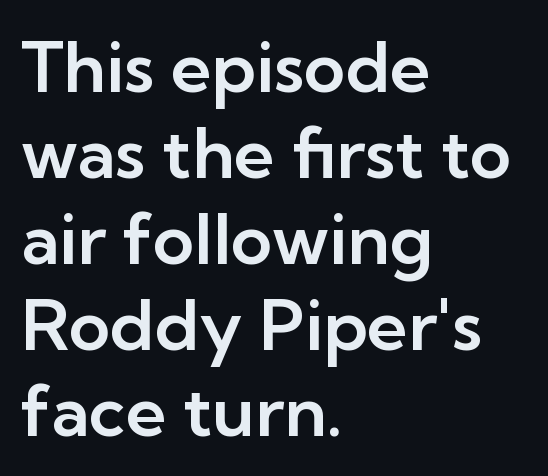
Q: Is the text italic (slanted)? A: No, it is upright.
Q: Is the typeface a serif or a sans-serif typeface? A: Sans-serif.
Q: Is the text underlined? A: No.
Q: How is the paragraph aligned? A: Left-aligned.
Q: Is the spacing between letters normal or unusually wide? A: Normal.
Q: Width (condensed, normal, or wide)? A: Normal.
Q: Stroke contrast? A: Low.
Q: x-height? A: Medium.
Q: Monospaced? A: No.
